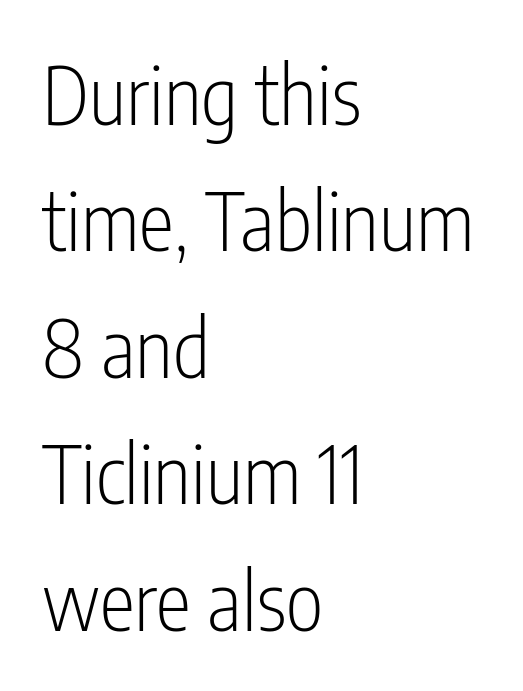
The image shows 80 px light, condensed sans-serif type, upright; set left-aligned, normal line spacing (1.58x), normal letter spacing, not underlined; low stroke contrast and a medium x-height.
